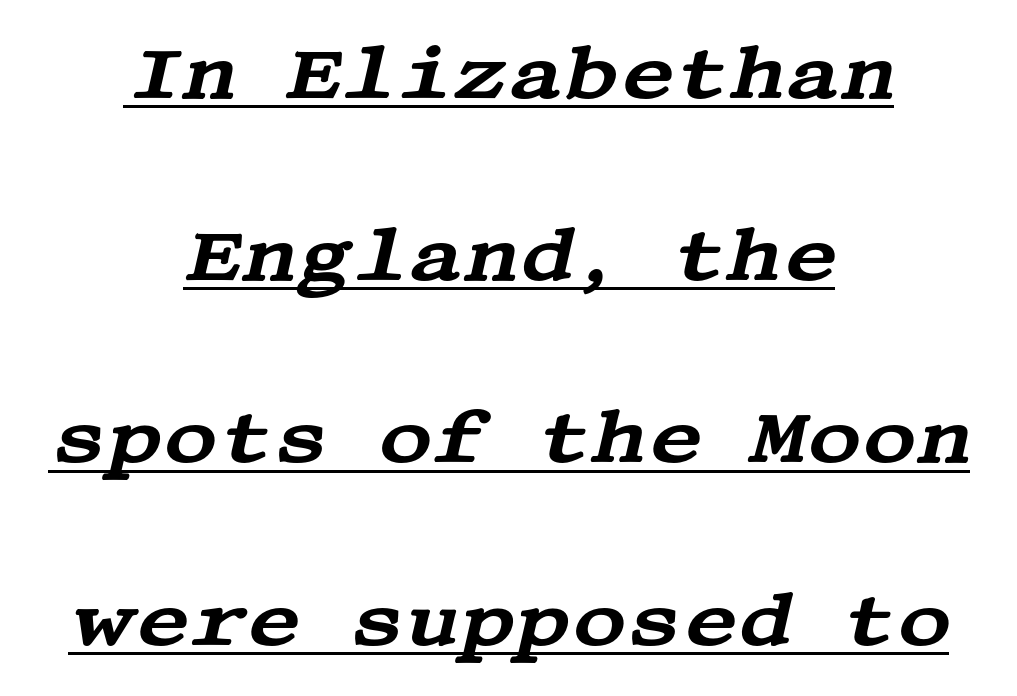
The glyphs in this specimen are seriffed. This rendering leaves character spacing at its baseline value. Where is the straight margin? There isn't one; the lines are centered. The passage shown is underscored from start to finish. The face used here has a pronounced slope to its letters.
